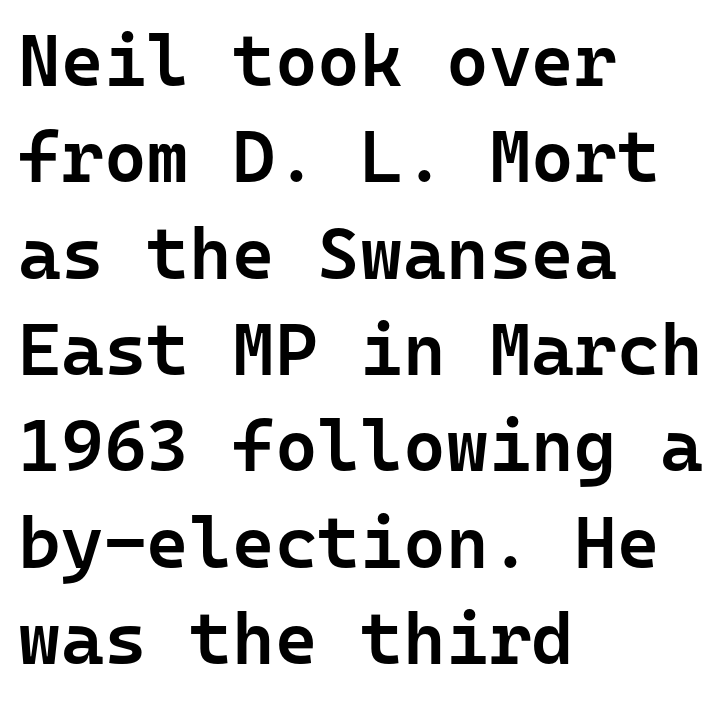
You could count columns in this text — the font is strictly monospaced. The rendering uses a moderate line-height, typical for paragraphs. Do the letters lean? They stand straight. Typeset ragged right — the left edge is the straight one. No word sits above an underline. In terms of letterspacing, this is plain default setting.
